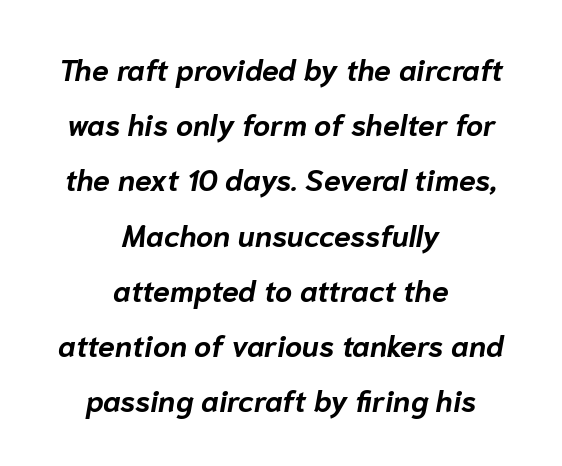
The image shows 30 px bold type, italic (leaning right); set centered, line spacing 1.84x, normal letter spacing, not underlined; low stroke contrast and a medium x-height.
